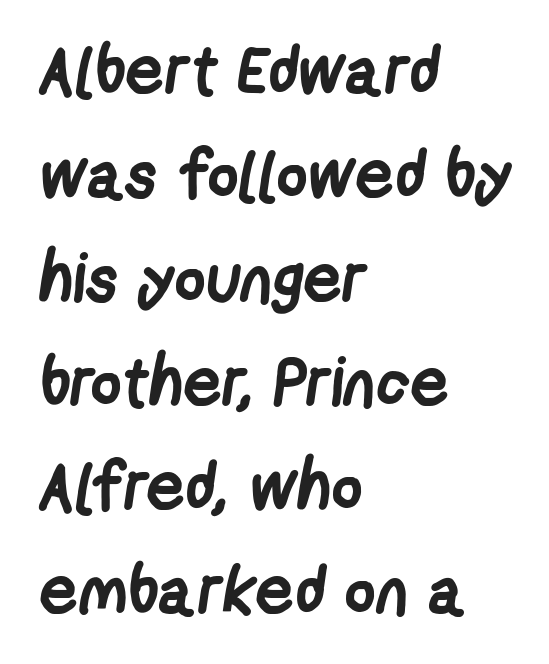
{"serif": "no", "bold": "yes", "weight": "semibold", "width": "condensed", "stroke_contrast": "low", "x_height": "medium", "monospaced": "no", "underline": "no", "align": "left", "line_spacing": "normal", "line_spacing_ratio": 1.53, "letter_spacing": "normal", "letter_spacing_em": 0.0, "glyph_px": 68}
